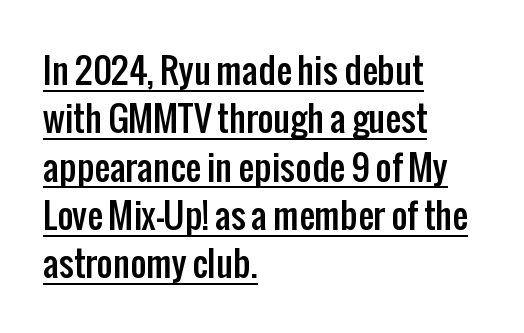
Q: Is the text italic (slanted)? A: No, it is upright.
Q: Is the typeface a serif or a sans-serif typeface? A: Sans-serif.
Q: Is the text underlined? A: Yes.
Q: How is the paragraph aligned? A: Left-aligned.
Q: Is the spacing between letters normal or unusually wide? A: Normal.
Q: Is the spacing between lines tight, normal or loose? A: Normal.
Q: Width (condensed, normal, or wide)? A: Condensed.
Q: Stroke contrast? A: Low.
Q: x-height? A: Medium.
Q: Monospaced? A: No.
